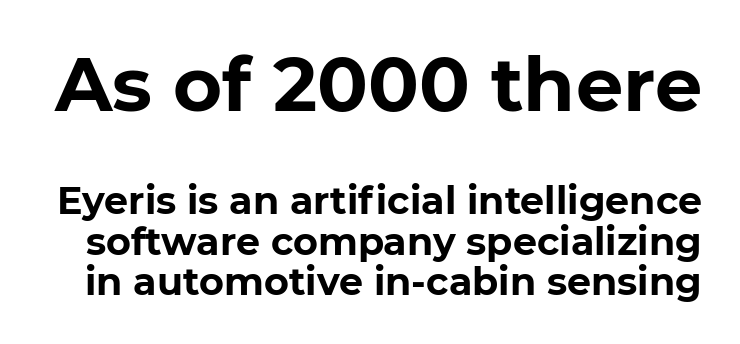
Q: Is the text bold? A: Yes.
Q: Is the typeface a serif or a sans-serif typeface? A: Sans-serif.
Q: Is the text underlined? A: No.
Q: Is the spacing between letters normal or unusually wide? A: Normal.
Q: Is the spacing between lines tight, normal or loose? A: Tight.
Q: Which block of text is set in a larger size, the first (top) or the second (bottom)? A: The first (top) one.
Q: Width (condensed, normal, or wide)? A: Normal.
Q: Stroke contrast? A: Low.
Q: x-height? A: Medium.
Q: Monospaced? A: No.
